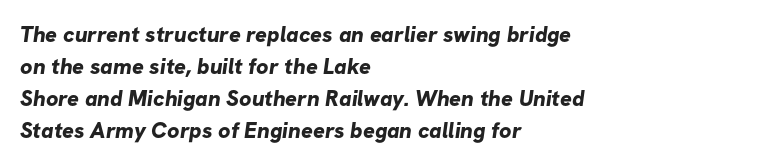
The image shows 22 px bold type; set left-aligned, normal line spacing (1.45x), normal letter spacing, not underlined.
